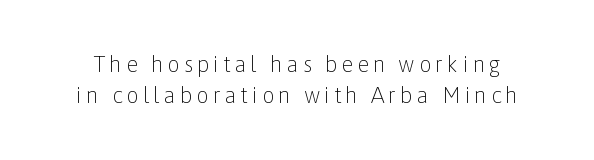
{"italic": "no", "bold": "no", "underline": "no", "line_spacing": "normal", "line_spacing_ratio": 1.43, "glyph_px": 22}
